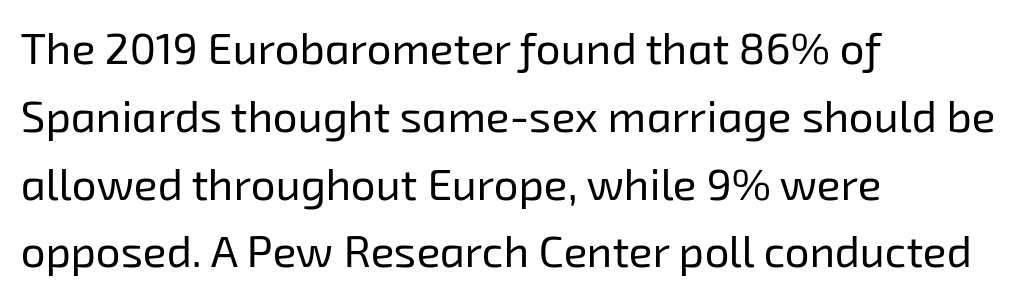
{"serif": "no", "bold": "no", "weight": "regular", "width": "normal", "stroke_contrast": "low", "x_height": "medium", "monospaced": "no", "underline": "no", "align": "left", "line_spacing": "normal", "line_spacing_ratio": 1.54, "letter_spacing": "normal", "letter_spacing_em": 0.0, "glyph_px": 44}
